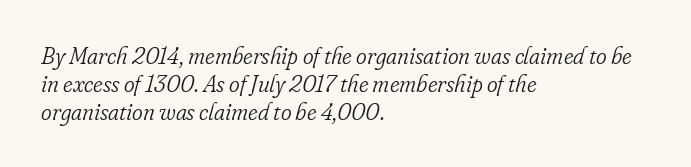
The image shows 23 px text type, italic (leaning right); set left-aligned, line spacing 1.21x, normal letter spacing, not underlined.
